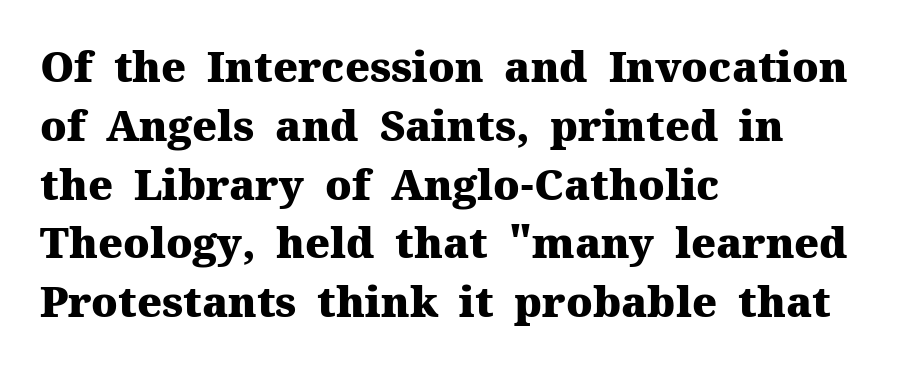
Between one letter and the next there's only the usual sliver of space. This rendering employs a face with finishing strokes, i.e., a serif. Every row of glyphs begins at an identical x-position on the left. Honestly, there is no underline to notice here at all.
